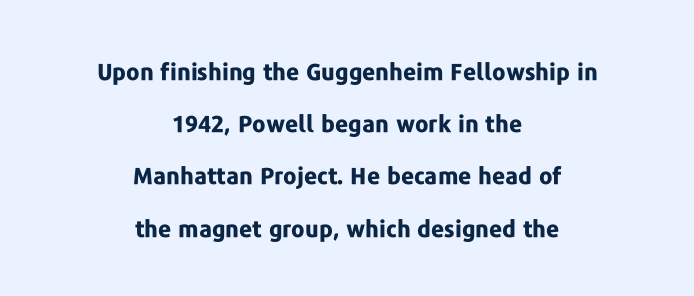
The image shows 23 px bold type, upright; set centered, loose line spacing (2.27x), normal letter spacing, not underlined.
